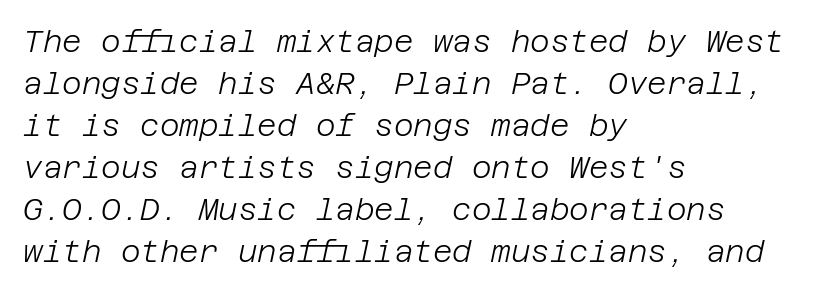
The lines sit at an ordinary, default distance from one another. These lines were composed using italics. Underlining? Definitely not there. Stem width sits at or under what a default text font uses. If you drew a ruler down the left edge, every line would touch it.
